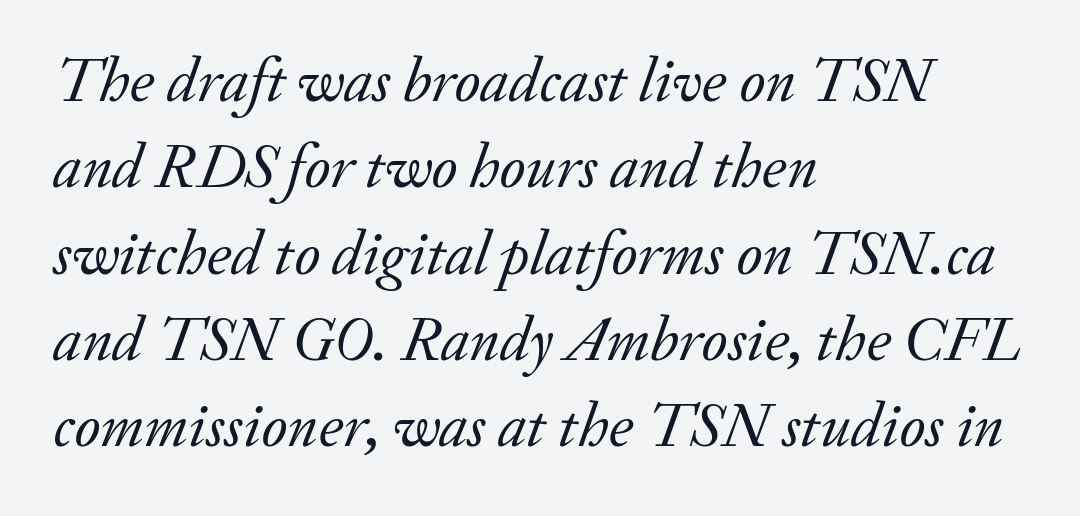
The image shows 63 px regular-weight serif type, italic (leaning right); set left-aligned, normal line spacing (1.37x), normal letter spacing, not underlined; low stroke contrast and a small x-height.
